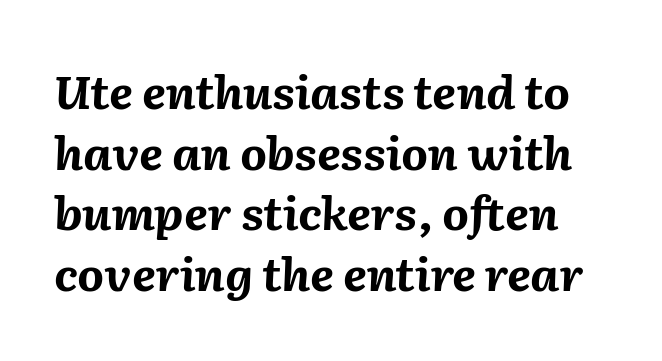
The image shows 46 px bold type, italic (leaning right); set normal line spacing (1.32x), normal letter spacing, not underlined; medium stroke contrast and a medium x-height.
